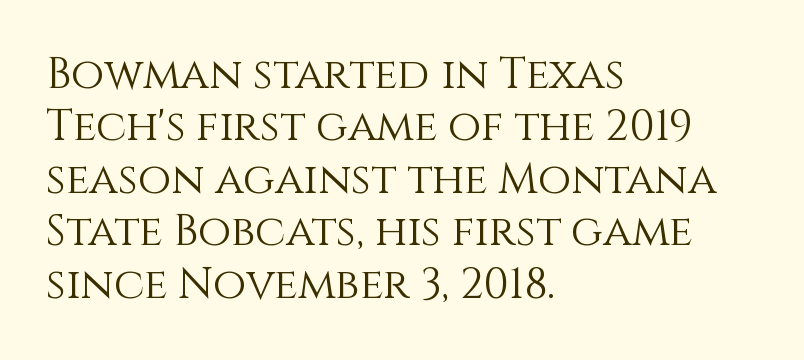
Q: Is the text bold? A: No.
Q: Is the text italic (slanted)? A: No, it is upright.
Q: Is the text underlined? A: No.
Q: How is the paragraph aligned? A: Left-aligned.
Q: Is the spacing between letters normal or unusually wide? A: Normal.
Q: Width (condensed, normal, or wide)? A: Normal.
Q: x-height? A: Large.
Q: Monospaced? A: No.
